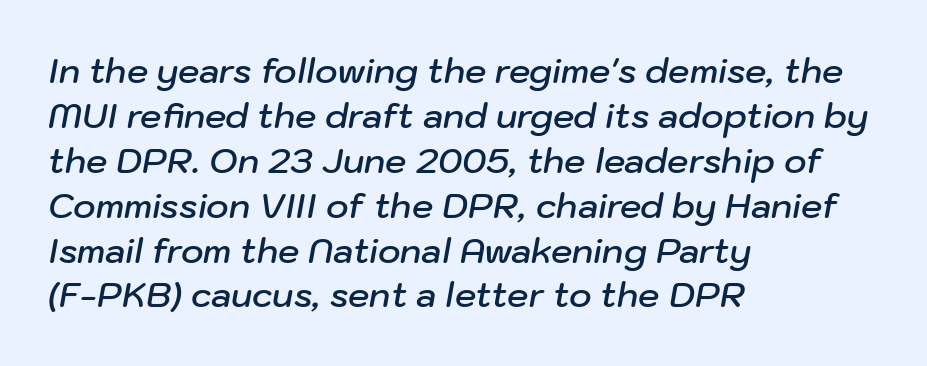
{"italic": "yes", "lean": "right", "slant_degrees": 10, "bold": "semi", "weight": "semibold", "width": "normal", "stroke_contrast": "low", "x_height": "medium", "monospaced": "no", "underline": "no", "align": "left", "line_spacing": "normal", "line_spacing_ratio": 1.32, "letter_spacing": "normal", "letter_spacing_em": 0.0, "glyph_px": 34}
